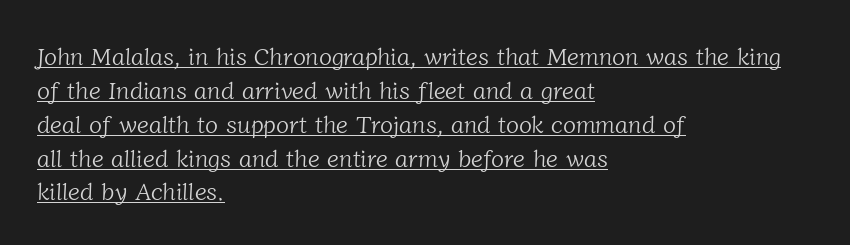
{"bold": "no", "underline": "yes", "align": "left", "line_spacing": "normal", "line_spacing_ratio": 1.41, "letter_spacing": "normal", "letter_spacing_em": 0.0, "glyph_px": 24}
